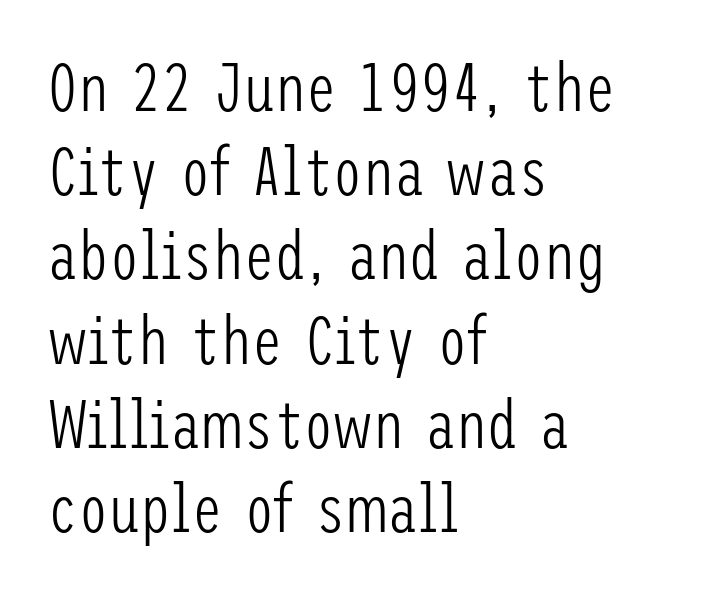
The image shows 69 px light, condensed sans-serif type, upright; set left-aligned, line spacing 1.22x, normal letter spacing, not underlined; low stroke contrast and a medium x-height.
